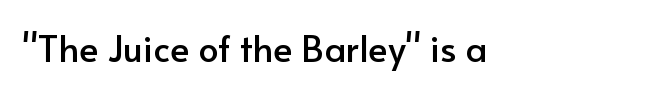
{"serif": "no", "italic": "no", "width": "normal", "stroke_contrast": "low", "x_height": "small", "monospaced": "no", "underline": "no", "align": "left", "letter_spacing": "normal", "letter_spacing_em": 0.0, "glyph_px": 36}
